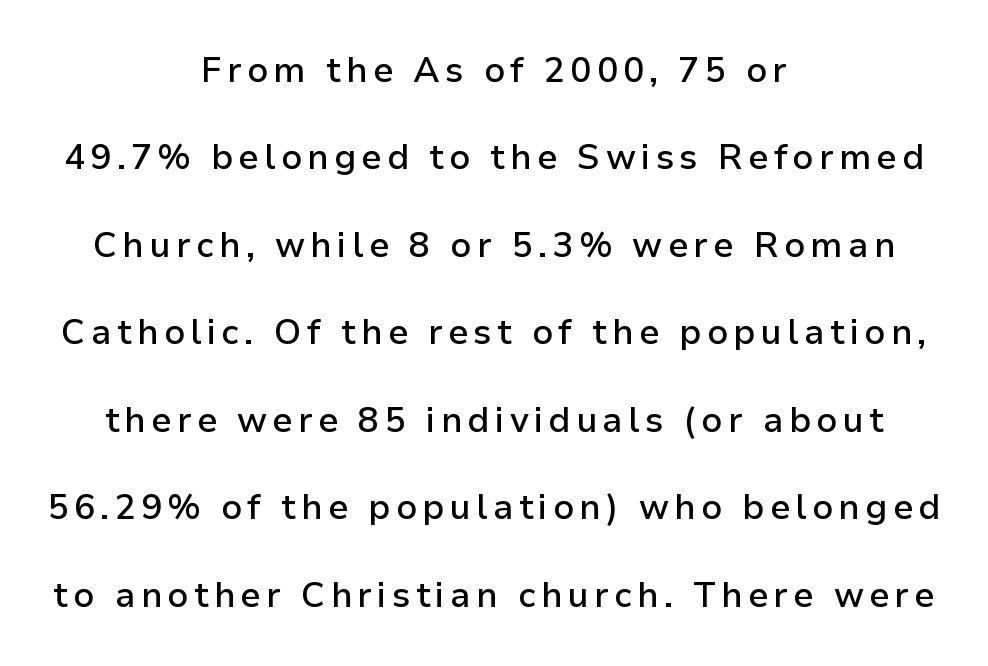
The image shows 35 px semibold sans-serif type, upright; set centered, loose line spacing (2.5x), not underlined; low stroke contrast and a medium x-height.
